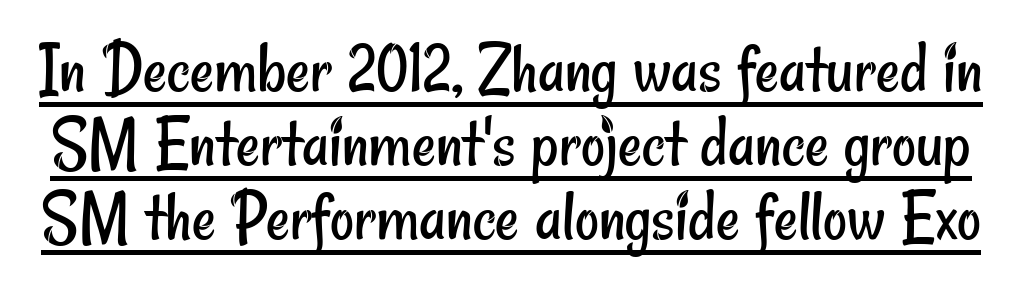
{"serif": "no", "bold": "no", "weight": "regular", "width": "condensed", "stroke_contrast": "low", "x_height": "small", "monospaced": "no", "underline": "yes", "line_spacing": "tight", "line_spacing_ratio": 1.0, "letter_spacing": "normal", "letter_spacing_em": 0.0, "glyph_px": 74}
